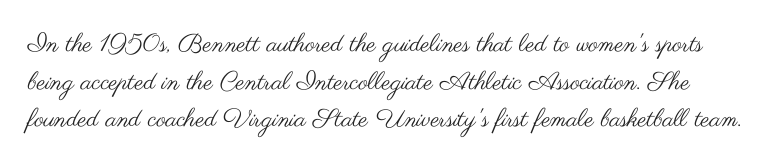
The image shows 25 px text type; set normal line spacing (1.51x), normal letter spacing, not underlined.
